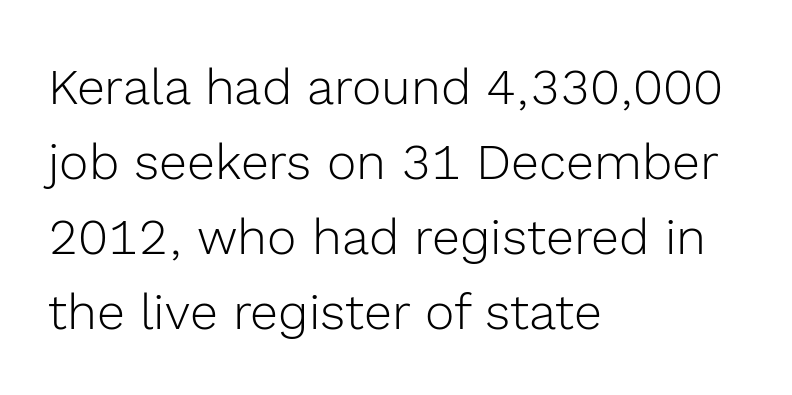
The image shows 50 px light sans-serif type, upright; set left-aligned, normal line spacing (1.5x), normal letter spacing, not underlined; a medium x-height.
